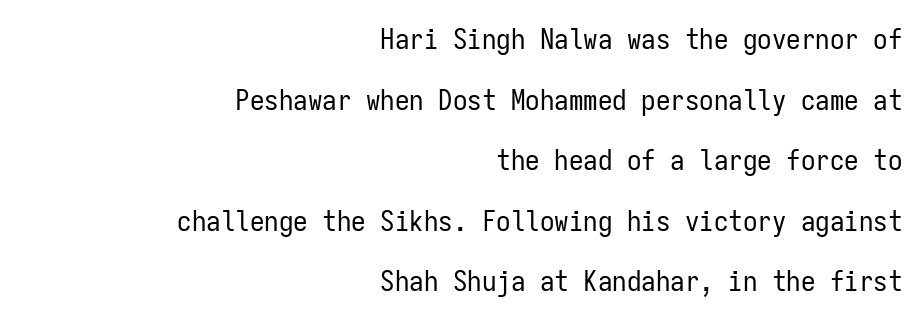
{"serif": "no", "italic": "no", "bold": "no", "weight": "regular", "width": "condensed", "stroke_contrast": "low", "x_height": "medium", "monospaced": "yes", "underline": "no", "align": "right", "line_spacing": "loose", "line_spacing_ratio": 2.09, "letter_spacing": "normal", "letter_spacing_em": 0.0, "glyph_px": 29}
